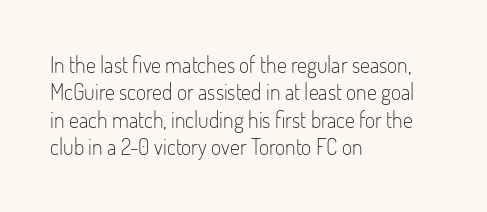
{"italic": "no", "bold": "no", "underline": "no", "align": "left", "line_spacing": "normal", "line_spacing_ratio": 1.25, "letter_spacing": "normal", "letter_spacing_em": 0.0, "glyph_px": 22}
